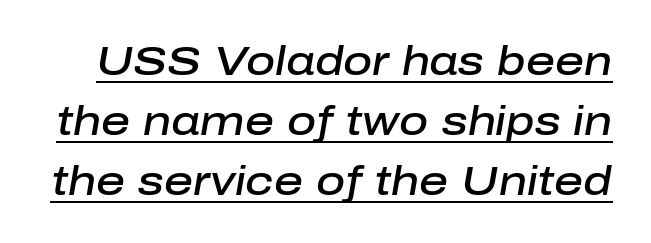
The image shows 40 px semibold type, italic (leaning right); set normal line spacing (1.5x), normal letter spacing, underlined; low stroke contrast and a medium x-height.
